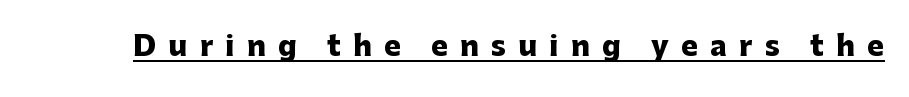
Q: Is the text bold? A: Yes.
Q: Is the text italic (slanted)? A: No, it is upright.
Q: Is the typeface a serif or a sans-serif typeface? A: Sans-serif.
Q: Is the text underlined? A: Yes.
Q: Is the spacing between letters normal or unusually wide? A: Unusually wide.
Q: Width (condensed, normal, or wide)? A: Normal.
Q: Stroke contrast? A: Low.
Q: x-height? A: Medium.
Q: Monospaced? A: No.
